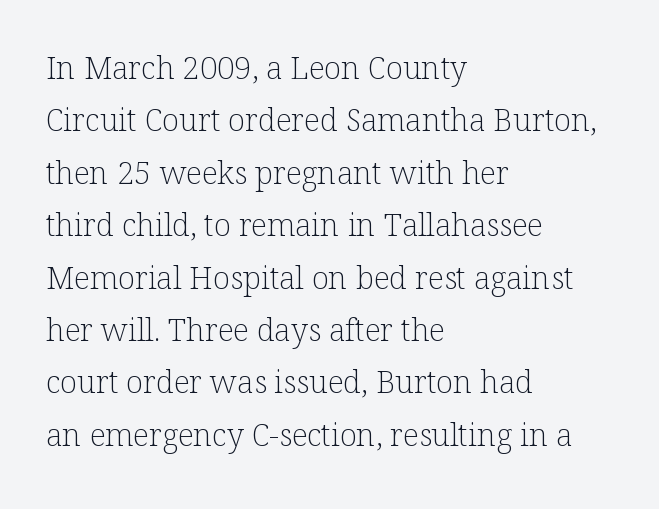
The cut favours lightness, reaching ordinary text weight at its darkest. Varying glyph widths throughout — classic text-font behaviour. The block of text has a typical density, with ordinary space between rows. Horizontally, the lines are justified to the leading edge only. The font's upright variant was chosen for this text.
